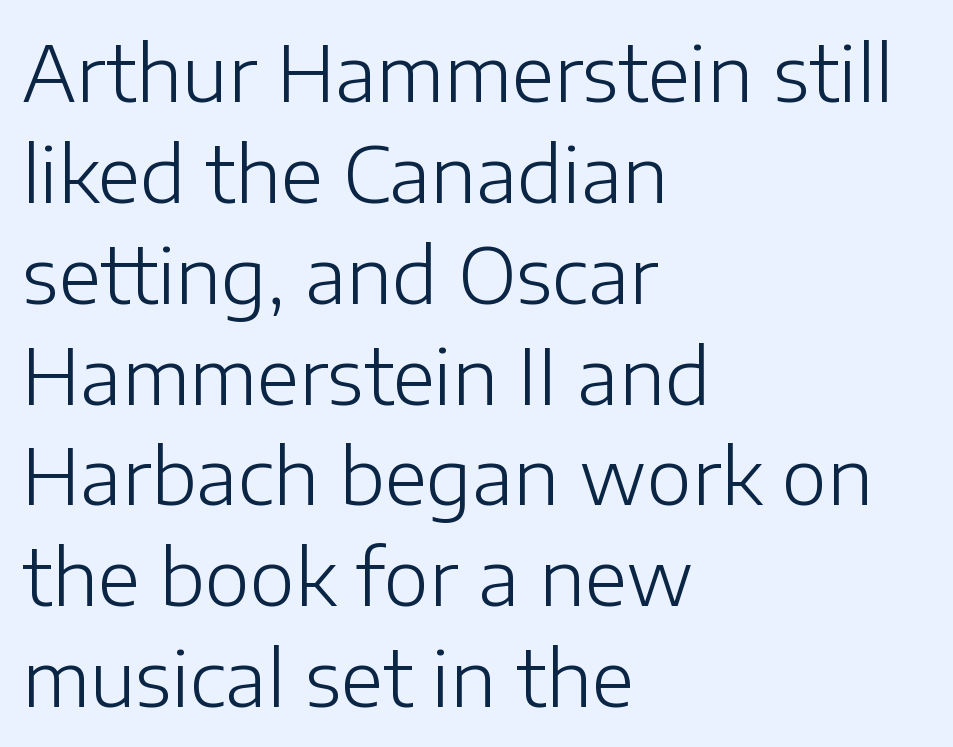
Q: Is the text bold? A: No.
Q: Is the text italic (slanted)? A: No, it is upright.
Q: Is the typeface a serif or a sans-serif typeface? A: Sans-serif.
Q: Is the text underlined? A: No.
Q: How is the paragraph aligned? A: Left-aligned.
Q: Is the spacing between letters normal or unusually wide? A: Normal.
Q: Is the spacing between lines tight, normal or loose? A: Normal.
Q: Width (condensed, normal, or wide)? A: Normal.
Q: Stroke contrast? A: Low.
Q: x-height? A: Medium.
Q: Monospaced? A: No.
